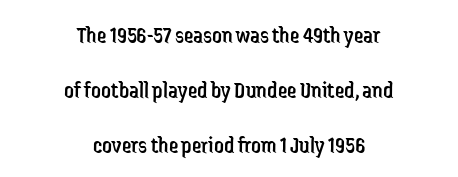
Q: Is the text bold? A: No.
Q: Is the text italic (slanted)? A: No, it is upright.
Q: Is the text underlined? A: No.
Q: How is the paragraph aligned? A: Centered.
Q: Is the spacing between letters normal or unusually wide? A: Normal.
Q: Is the spacing between lines tight, normal or loose? A: Loose.
